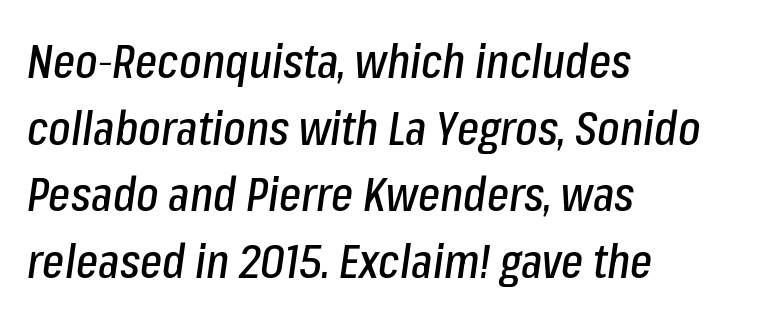
Q: Is the text italic (slanted)? A: Yes, it leans right by about 8 degrees.
Q: Is the text underlined? A: No.
Q: How is the paragraph aligned? A: Left-aligned.
Q: Is the spacing between letters normal or unusually wide? A: Normal.
Q: Is the spacing between lines tight, normal or loose? A: Normal.
Q: Width (condensed, normal, or wide)? A: Condensed.
Q: Stroke contrast? A: Low.
Q: x-height? A: Medium.
Q: Monospaced? A: No.
